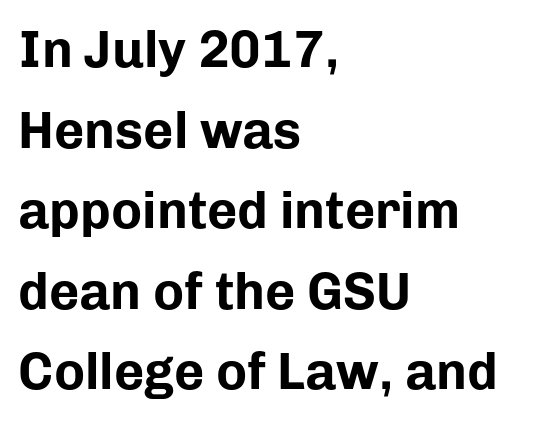
The image shows 52 px bold sans-serif type, upright; set left-aligned, normal line spacing (1.55x), normal letter spacing, not underlined; low stroke contrast and a medium x-height.
